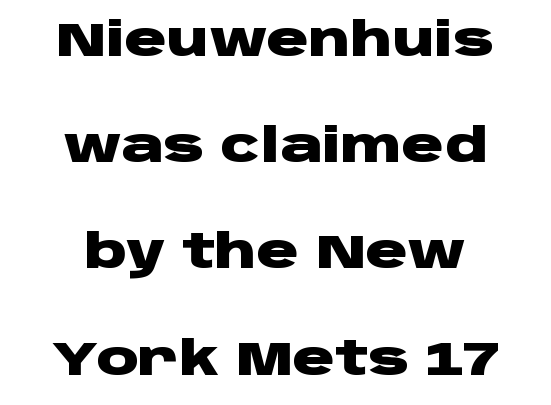
Line spacing here is loose. A dark, heavy texture on the line: the type is bold. The letters advance in unequal steps, a hallmark of proportional type. The area under the type is left untouched. Do the letters lean? They stand straight. Is the block centered? Yes — each line is placed symmetrically about the middle.
